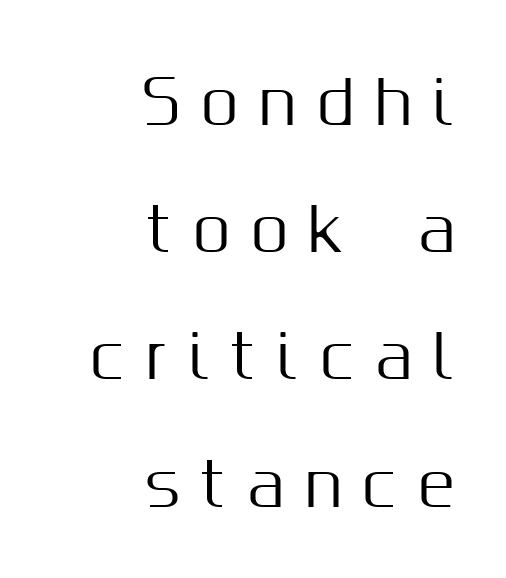
The paragraph has a hard right edge and a soft left edge. Descenders hang freely into open space. Think of a printed novel: that variable character pitch is what you see here. Observe the absence of serifs on each vertical stroke in this sample.
